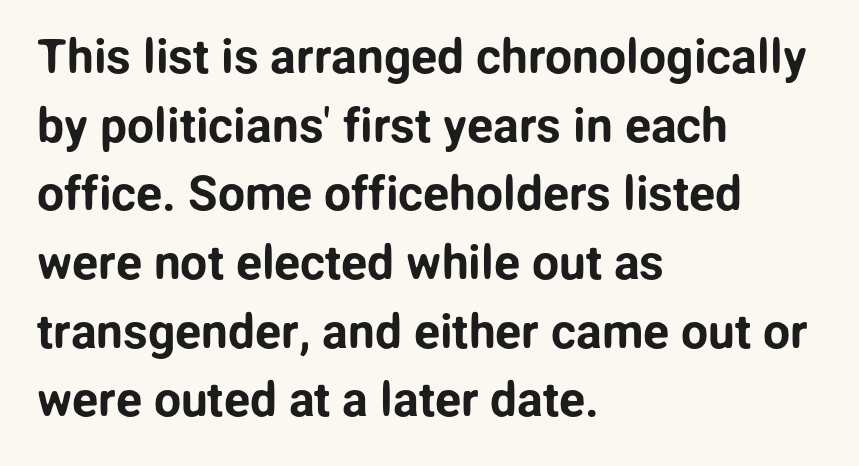
The image shows 48 px sans-serif type, upright; set left-aligned, normal line spacing (1.43x), normal letter spacing, not underlined; low stroke contrast and a medium x-height.
